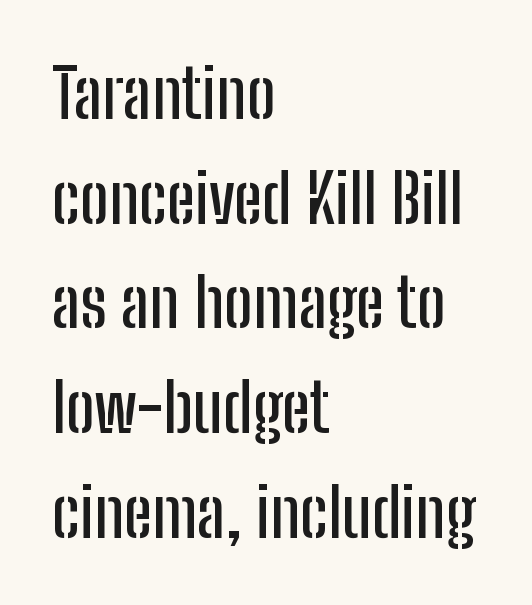
The image shows 68 px condensed sans-serif type, upright; set left-aligned, normal line spacing (1.54x), normal letter spacing, not underlined; low stroke contrast and a medium x-height.
